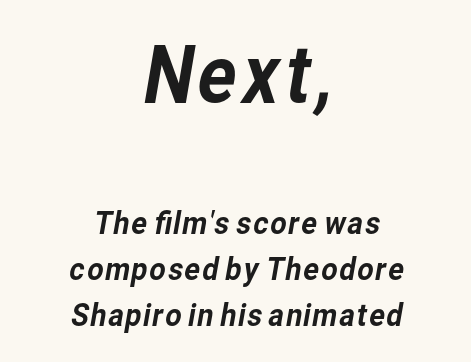
Compare the two chunks: the upper has the greater cap height. The paragraph has two soft edges and a firm central axis. Vertical spacing — default. Nothing sits at the stroke ends, so this counts as sans-serif. This sample has the flowing, uneven cadence of proportional lettering. Has an underline been added? It has not.
